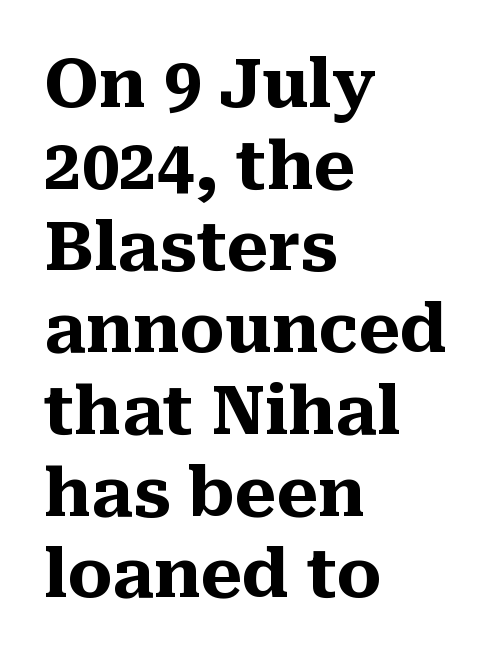
{"serif": "yes", "italic": "no", "bold": "yes", "weight": "heavy", "width": "normal", "stroke_contrast": "medium", "x_height": "medium", "monospaced": "no", "underline": "no", "align": "left", "line_spacing_ratio": 1.22, "letter_spacing": "normal", "letter_spacing_em": 0.0, "glyph_px": 67}
